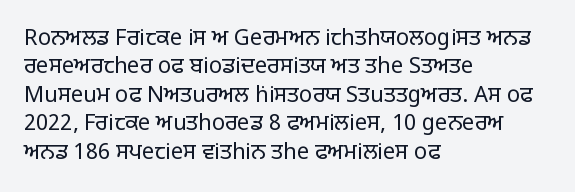
The image shows 22 px text type, upright; set left-aligned, normal line spacing (1.29x), normal letter spacing, not underlined.
